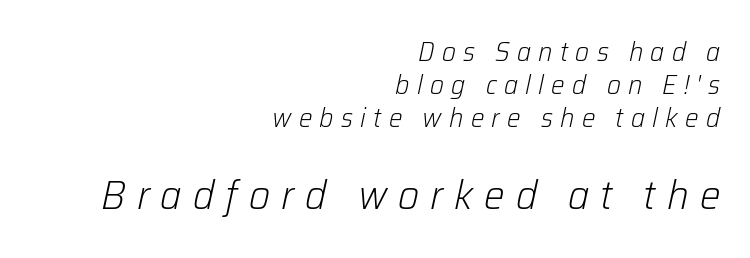
Q: Is the text bold? A: No.
Q: Is the text italic (slanted)? A: Yes, it leans right by about 12 degrees.
Q: Is the text underlined? A: No.
Q: How is the paragraph aligned? A: Right-aligned.
Q: Is the spacing between letters normal or unusually wide? A: Unusually wide.
Q: Which block of text is set in a larger size, the first (top) or the second (bottom)? A: The second (bottom) one.
Q: Width (condensed, normal, or wide)? A: Normal.
Q: Stroke contrast? A: Low.
Q: x-height? A: Medium.
Q: Monospaced? A: No.
